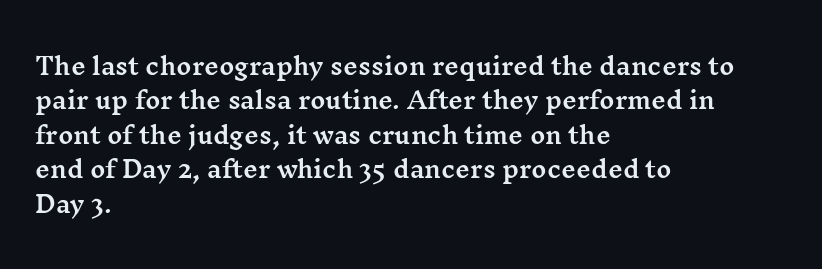
Q: Is the text italic (slanted)? A: No, it is upright.
Q: Is the text underlined? A: No.
Q: How is the paragraph aligned? A: Left-aligned.
Q: Is the spacing between letters normal or unusually wide? A: Normal.
Q: Is the spacing between lines tight, normal or loose? A: Normal.
